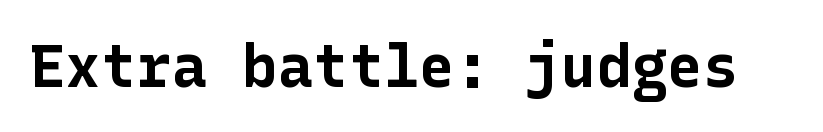
The image shows 59 px bold sans-serif type, upright; set normal letter spacing, not underlined; low stroke contrast and a medium x-height.
